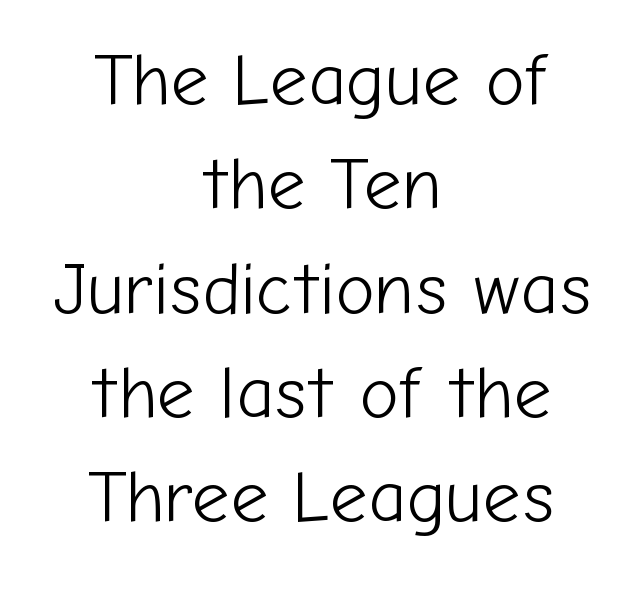
The typography opts for an upright posture over an oblique one. What kind of face is this? One without serifs — a sans. Stems here are at most as thick as an everyday book face. Just letters on the line, the space beneath them empty.
